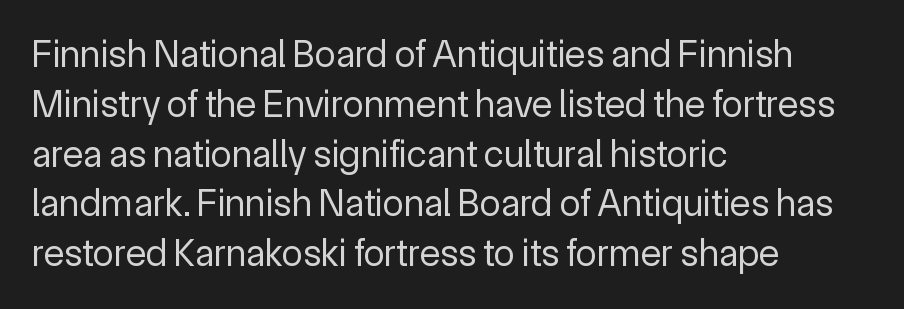
The image shows 38 px regular-weight sans-serif type, upright; set left-aligned, normal line spacing (1.31x), normal letter spacing, not underlined; a medium x-height.
